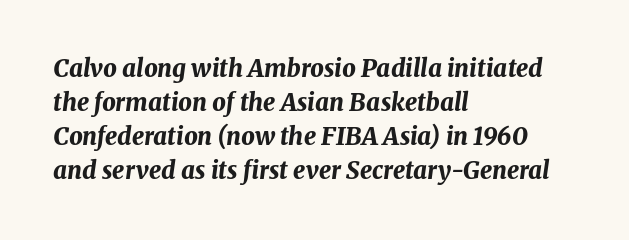
The image shows 24 px bold type, italic (leaning right); set left-aligned, normal line spacing (1.42x), normal letter spacing, not underlined.
